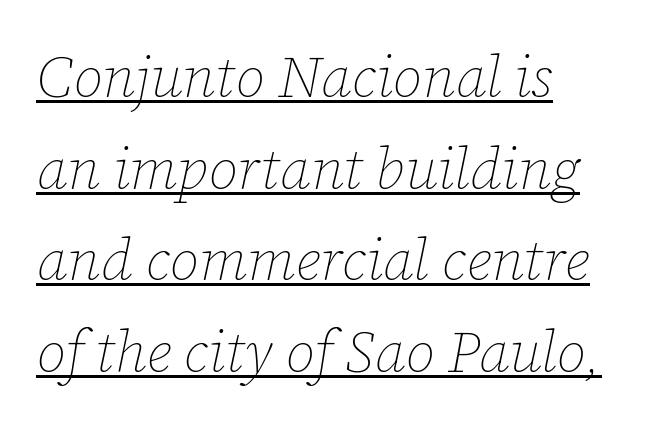
{"italic": "yes", "lean": "right", "slant_degrees": 12, "bold": "no", "weight": "thin", "width": "normal", "stroke_contrast": "low", "x_height": "medium", "monospaced": "no", "underline": "yes", "align": "left", "line_spacing": "normal", "line_spacing_ratio": 1.58, "letter_spacing": "normal", "letter_spacing_em": 0.0, "glyph_px": 58}
